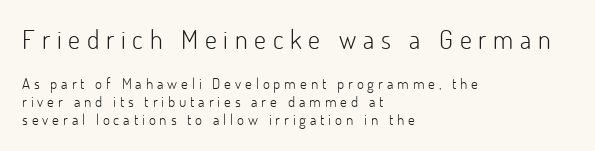
The image shows 26 px text type, upright; set left-aligned, line spacing 1.18x, unusually wide letter spacing (+0.26 em), not underlined; the first (top) block is 1.73x larger.
